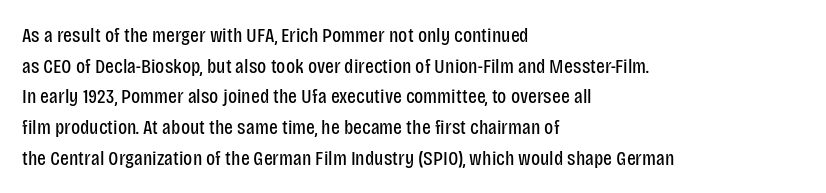
The image shows 21 px text type, upright; set left-aligned, normal line spacing (1.46x), normal letter spacing, not underlined.
